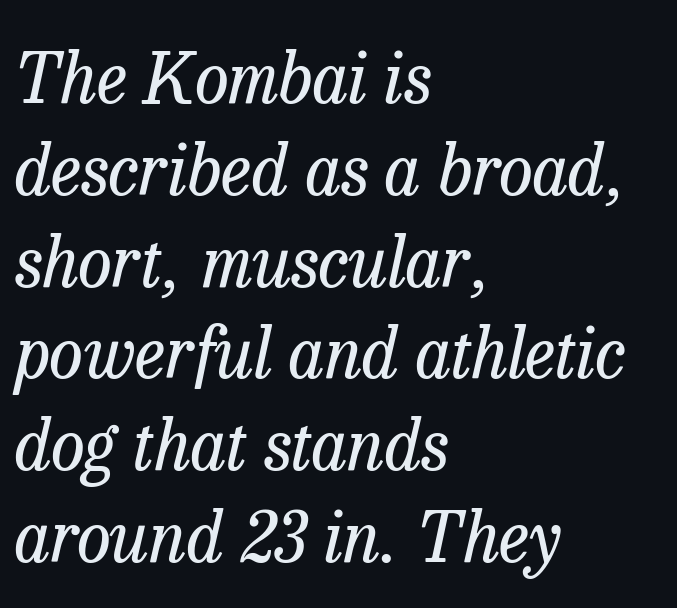
A typesetter would call this proportional, since set widths differ per character. A serif font was chosen for this passage. Normally led — the rows are evenly, conventionally spaced. No heavy texture on the line: the type isn't bold.
